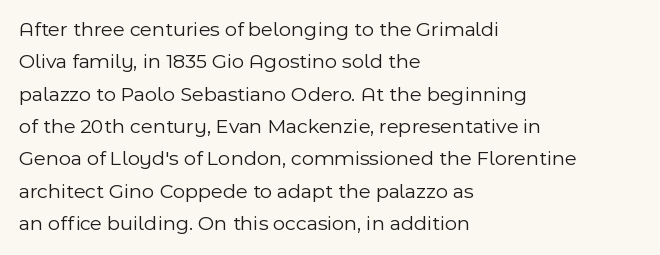
{"italic": "no", "bold": "no", "underline": "no", "align": "left", "line_spacing": "normal", "line_spacing_ratio": 1.54, "letter_spacing": "normal", "letter_spacing_em": 0.0, "glyph_px": 21}
